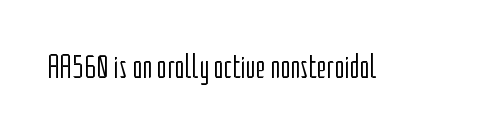
{"serif": "no", "italic": "no", "bold": "no", "weight": "light", "width": "condensed", "stroke_contrast": "low", "x_height": "medium", "monospaced": "no", "underline": "no", "letter_spacing": "normal", "letter_spacing_em": 0.0, "glyph_px": 34}
